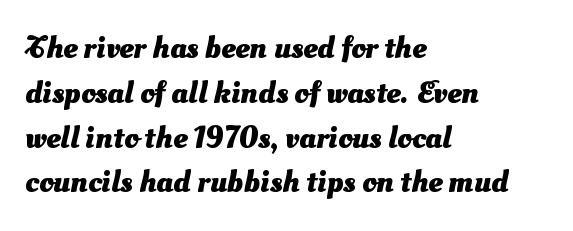
The rendering uses natural spacing where letterforms have individual widths. Weight: bold. The designer left line spacing at the default. Horizontally, the lines are justified to the leading edge only. Any mark beneath the type? The region is blank. Examine the stroke ends and you'll find no serifs.
